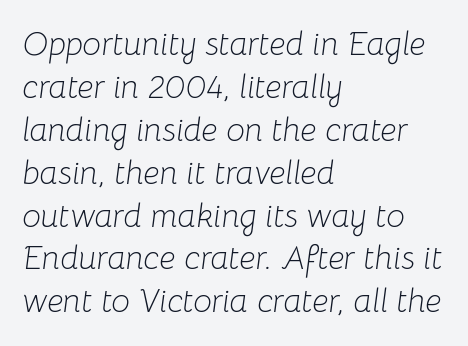
{"italic": "yes", "lean": "right", "slant_degrees": 8, "bold": "no", "weight": "light", "width": "normal", "stroke_contrast": "low", "x_height": "medium", "monospaced": "no", "underline": "no", "align": "left", "line_spacing": "normal", "line_spacing_ratio": 1.3, "letter_spacing": "normal", "letter_spacing_em": 0.0, "glyph_px": 33}
